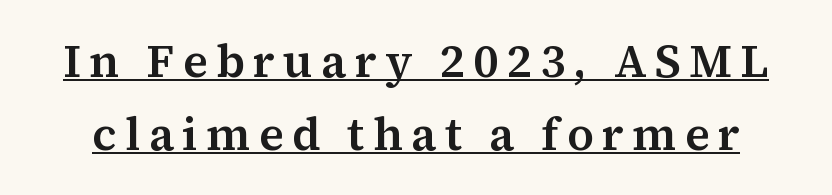
One glance says typical: line gaps are just what's usual. These lines were composed using upright roman letters. To sum up the face: it has serifs. Like a heading marked for emphasis, these lines bear an underscore. Is this a fixed-width face? No — the glyphs have proportional, varying widths.
